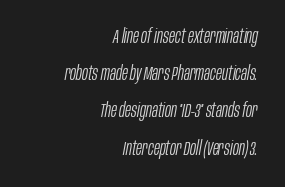
Q: Is the text bold? A: No.
Q: Is the text italic (slanted)? A: Yes, it leans right by about 10 degrees.
Q: Is the text underlined? A: No.
Q: How is the paragraph aligned? A: Right-aligned.
Q: Is the spacing between letters normal or unusually wide? A: Normal.
